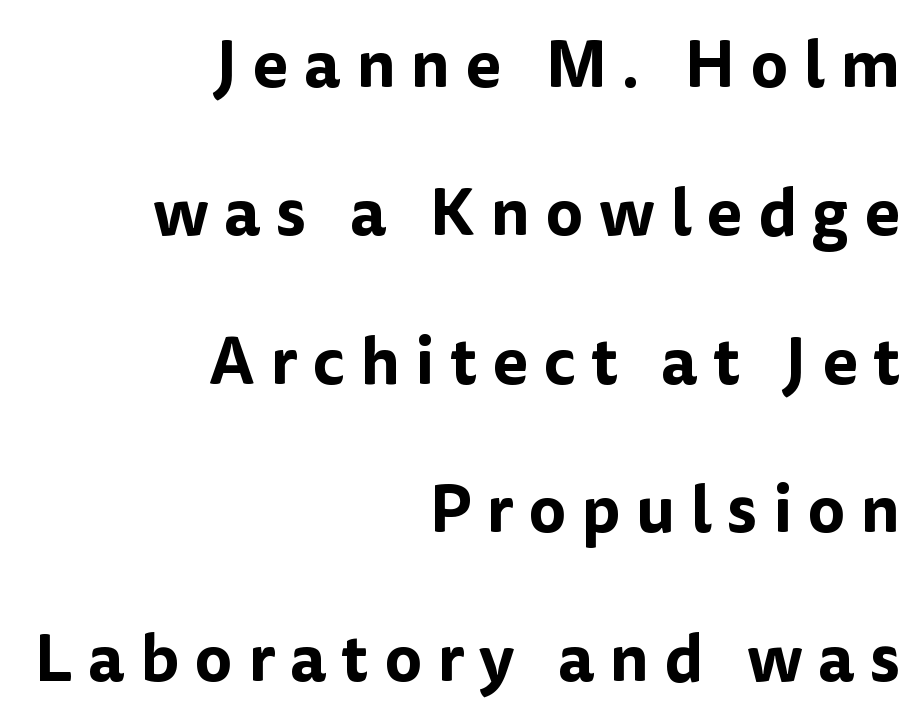
Q: Is the text italic (slanted)? A: No, it is upright.
Q: Is the typeface a serif or a sans-serif typeface? A: Sans-serif.
Q: Is the text underlined? A: No.
Q: How is the paragraph aligned? A: Right-aligned.
Q: Is the spacing between letters normal or unusually wide? A: Unusually wide.
Q: Is the spacing between lines tight, normal or loose? A: Loose.
Q: Width (condensed, normal, or wide)? A: Normal.
Q: Stroke contrast? A: Low.
Q: x-height? A: Medium.
Q: Monospaced? A: No.
